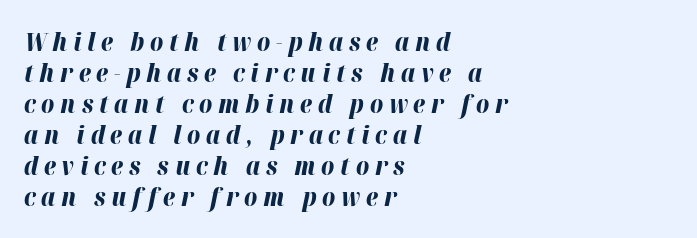
{"italic": "yes", "lean": "right", "slant_degrees": 12, "bold": "yes", "underline": "no", "align": "left", "line_spacing_ratio": 1.24, "letter_spacing": "wide", "letter_spacing_em": 0.23, "glyph_px": 25}
